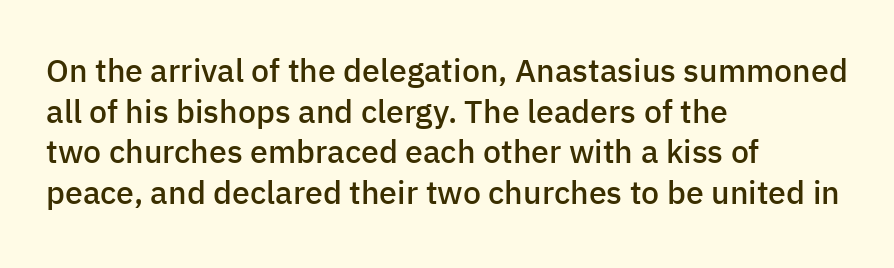
{"serif": "no", "italic": "no", "bold": "semi", "weight": "semibold", "width": "normal", "stroke_contrast": "low", "x_height": "medium", "monospaced": "no", "underline": "no", "align": "left", "line_spacing": "normal", "line_spacing_ratio": 1.27, "letter_spacing": "normal", "letter_spacing_em": 0.0, "glyph_px": 32}
